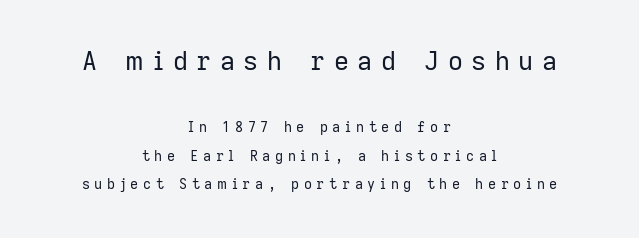
{"italic": "no", "bold": "no", "underline": "no", "align": "center", "line_spacing": "loose", "line_spacing_ratio": 2.05, "letter_spacing": "wide", "letter_spacing_em": 0.33, "larger_block": "first", "size_ratio": 1.86, "glyph_px": 26}
